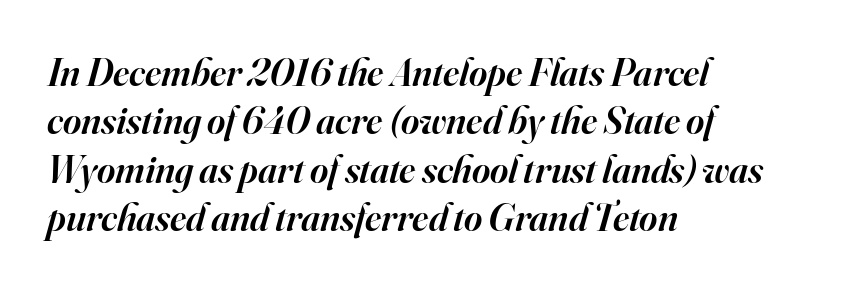
{"serif": "yes", "italic": "yes", "lean": "right", "slant_degrees": 16, "bold": "semi", "weight": "semibold", "width": "normal", "stroke_contrast": "high", "x_height": "small", "monospaced": "no", "underline": "no", "align": "left", "line_spacing_ratio": 1.24, "letter_spacing": "normal", "letter_spacing_em": 0.0, "glyph_px": 39}
